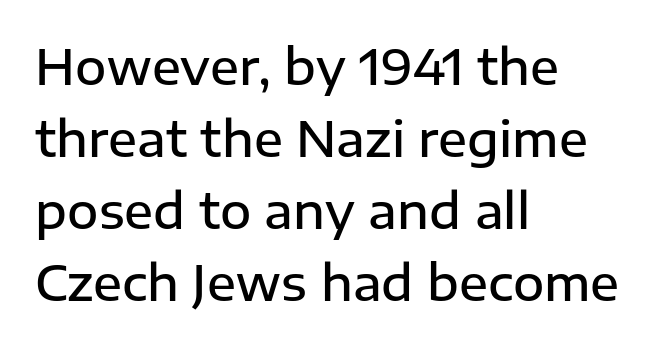
{"serif": "no", "italic": "no", "bold": "semi", "weight": "semibold", "width": "normal", "stroke_contrast": "low", "x_height": "medium", "monospaced": "no", "underline": "no", "align": "left", "line_spacing": "normal", "line_spacing_ratio": 1.5, "letter_spacing": "normal", "letter_spacing_em": 0.0, "glyph_px": 48}
